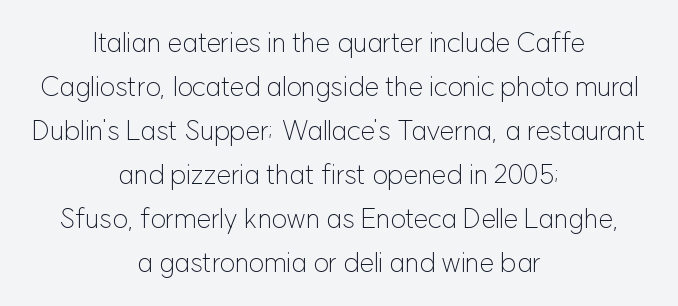
No word sits above an underline. Casual observation: everything's sitting right in the middle. The face used here is rendered with its standard letterfit. The axis of the letterforms is exactly vertical. Ink coverage per letter is moderate at most. Is there much room between lines? A standard amount, neither cramped nor airy.
